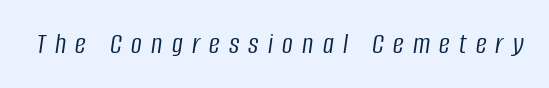
Characters are canted at an angle relative to the baseline's perpendicular. Clear beneath every line of the passage. A light-to-regular cut is what we see here. Tracking here is generous; glyphs stand well apart from one another.
